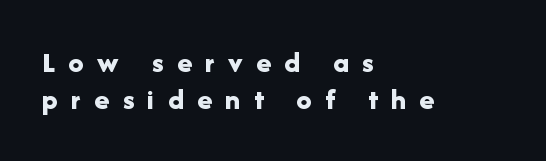
Q: Is the text bold? A: Yes.
Q: Is the text italic (slanted)? A: No, it is upright.
Q: Is the typeface a serif or a sans-serif typeface? A: Sans-serif.
Q: Is the text underlined? A: No.
Q: How is the paragraph aligned? A: Left-aligned.
Q: Is the spacing between letters normal or unusually wide? A: Unusually wide.
Q: Width (condensed, normal, or wide)? A: Normal.
Q: Stroke contrast? A: Low.
Q: x-height? A: Medium.
Q: Monospaced? A: No.
